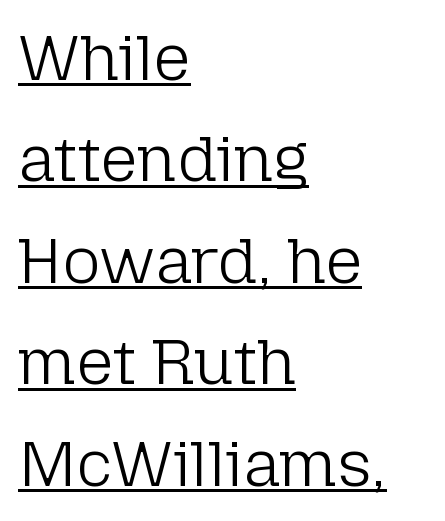
{"serif": "no", "italic": "no", "bold": "no", "weight": "light", "width": "normal", "stroke_contrast": "low", "x_height": "medium", "monospaced": "no", "underline": "yes", "align": "left", "line_spacing": "normal", "line_spacing_ratio": 1.56, "letter_spacing": "normal", "letter_spacing_em": 0.0, "glyph_px": 65}
